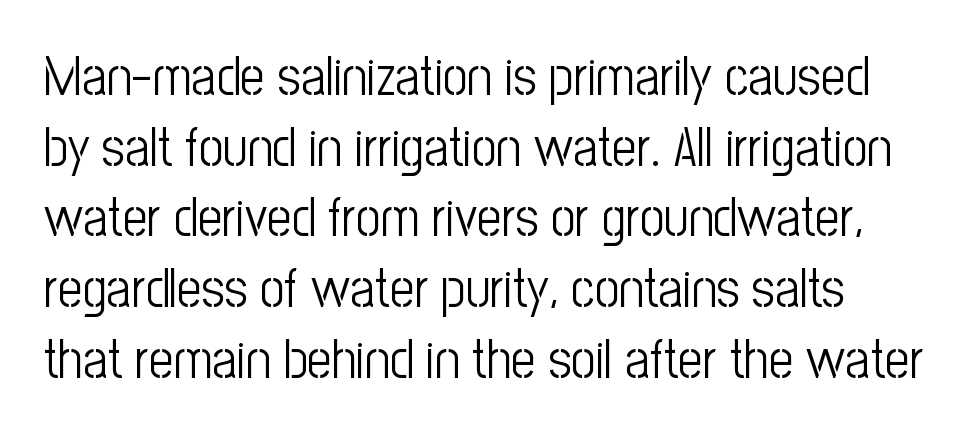
Q: Is the text bold? A: No.
Q: Is the text italic (slanted)? A: No, it is upright.
Q: Is the typeface a serif or a sans-serif typeface? A: Sans-serif.
Q: Is the text underlined? A: No.
Q: Is the spacing between letters normal or unusually wide? A: Normal.
Q: Is the spacing between lines tight, normal or loose? A: Normal.
Q: Width (condensed, normal, or wide)? A: Condensed.
Q: Stroke contrast? A: Low.
Q: x-height? A: Medium.
Q: Monospaced? A: No.
